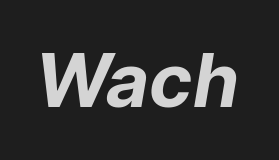
The designer went with a sans here, leaving each stem footless. Spacing verdict: proportional, widths tailored to each character. The letters sit at their default tracking, neither squeezed nor spread. Strong, thick strokes mark this as bold type.
